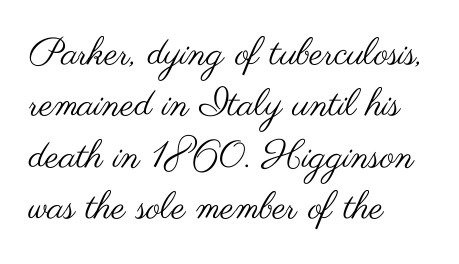
The letters advance in unequal steps, a hallmark of proportional type. Vertical stems look standard width or narrower in stroke. No extra tracking has been applied to these lines. Check the space under the baseline: it is left empty. Serifs: no, the terminals of the letterforms are clean.
